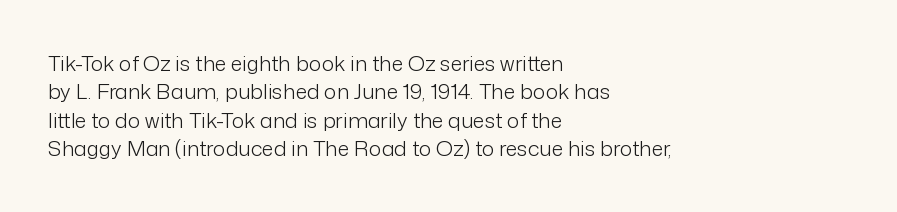
{"italic": "no", "bold": "no", "underline": "no", "align": "left", "line_spacing": "normal", "line_spacing_ratio": 1.35, "letter_spacing": "normal", "letter_spacing_em": 0.0, "glyph_px": 21}
